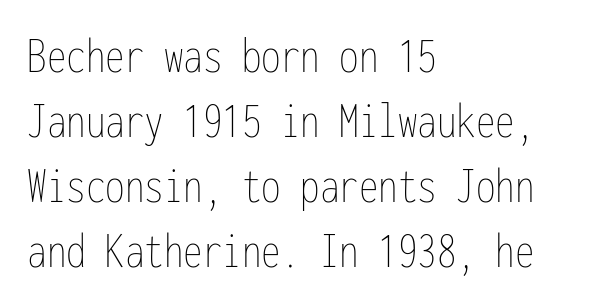
Q: Is the text bold? A: No.
Q: Is the text italic (slanted)? A: No, it is upright.
Q: Is the text underlined? A: No.
Q: How is the paragraph aligned? A: Left-aligned.
Q: Is the spacing between letters normal or unusually wide? A: Normal.
Q: Is the spacing between lines tight, normal or loose? A: Normal.
Q: Width (condensed, normal, or wide)? A: Condensed.
Q: Stroke contrast? A: Low.
Q: x-height? A: Medium.
Q: Monospaced? A: Yes.
